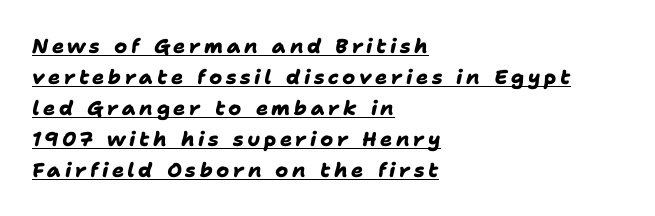
If you drew a ruler down the left edge, every line would touch it. Decoration check: the copy is underlined. Set as a true bold cut, around the 700 mark. Leading: standard.
